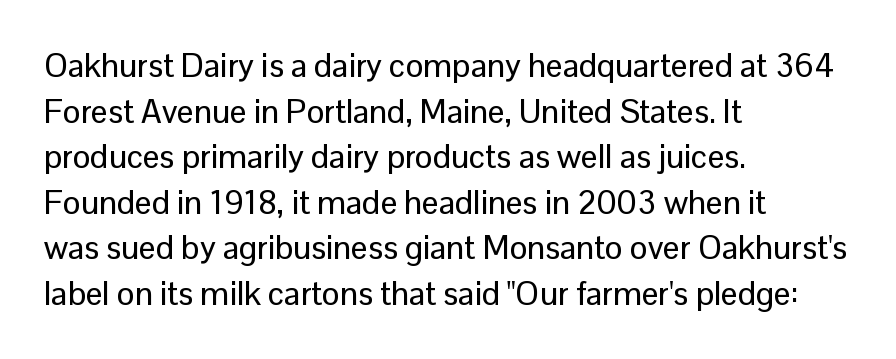
{"serif": "no", "italic": "no", "width": "normal", "stroke_contrast": "low", "x_height": "medium", "monospaced": "no", "underline": "no", "align": "left", "line_spacing": "normal", "line_spacing_ratio": 1.38, "letter_spacing": "normal", "letter_spacing_em": 0.0, "glyph_px": 33}
